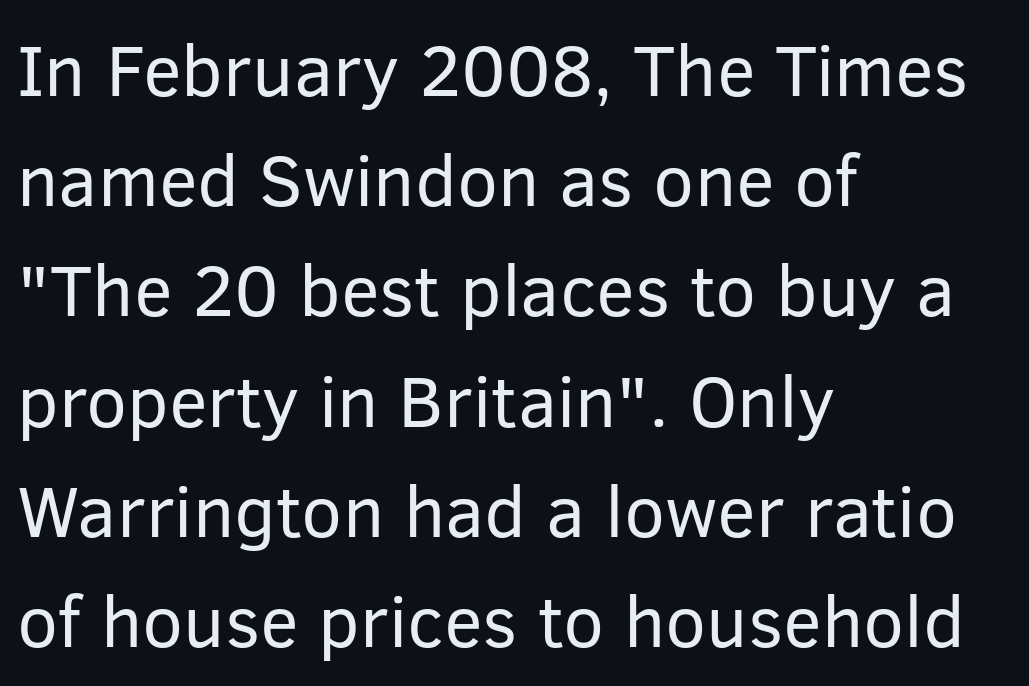
The image shows 73 px regular-weight sans-serif type, upright; set left-aligned, normal line spacing (1.51x), normal letter spacing, not underlined; low stroke contrast and a medium x-height.
